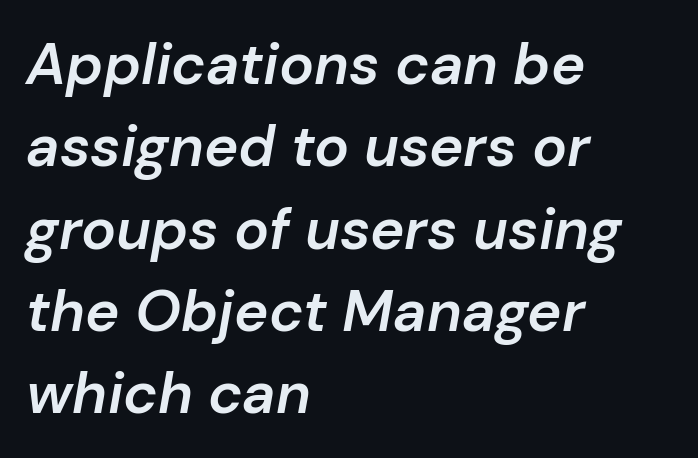
Q: Is the text bold? A: Semi-bold.
Q: Is the text italic (slanted)? A: Yes, it leans right by about 10 degrees.
Q: Is the text underlined? A: No.
Q: How is the paragraph aligned? A: Left-aligned.
Q: Is the spacing between letters normal or unusually wide? A: Normal.
Q: Is the spacing between lines tight, normal or loose? A: Normal.
Q: Width (condensed, normal, or wide)? A: Normal.
Q: Stroke contrast? A: Low.
Q: x-height? A: Medium.
Q: Monospaced? A: No.
